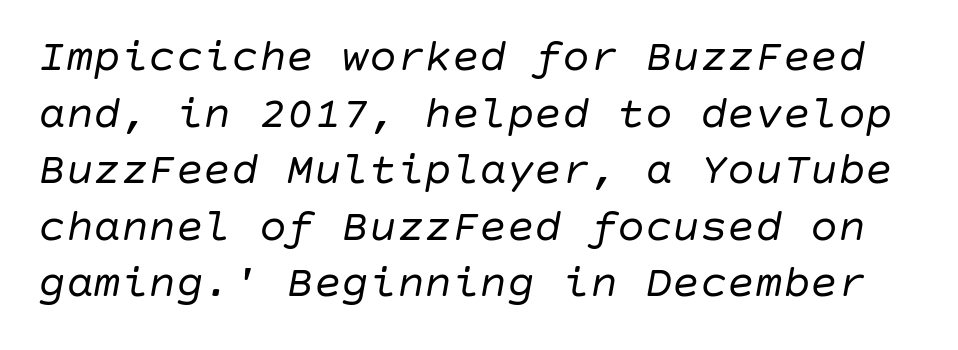
{"italic": "yes", "lean": "right", "slant_degrees": 10, "bold": "no", "weight": "regular", "width": "normal", "stroke_contrast": "low", "x_height": "large", "underline": "no", "line_spacing_ratio": 1.23, "letter_spacing": "normal", "letter_spacing_em": 0.0, "glyph_px": 46}
